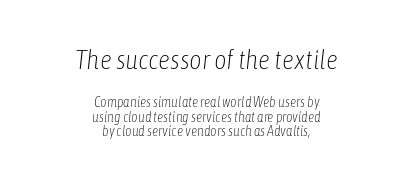
If you measured baseline to baseline, you'd find a short distance. In CSS terms this would be text-align: center. These lines keep a tight, regular rhythm from letter to letter. Between these two stacked blocks, the higher one wins on size. Honestly, there is no underline to notice here at all.
